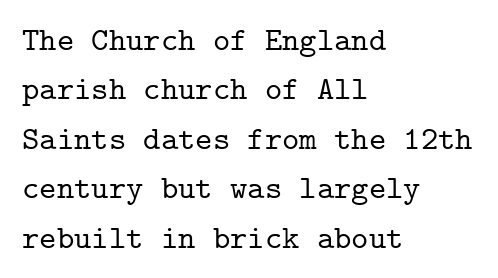
Style check: upright. Here the glyphs are tracked normally, forming tight word shapes. The rows are spaced the way most documents space them. The paragraph has a hard left edge and a soft right edge.
